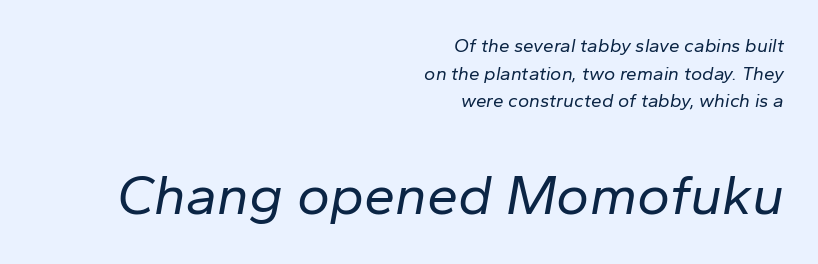
Q: Is the text bold? A: No.
Q: Is the text italic (slanted)? A: Yes, it leans right by about 10 degrees.
Q: Is the text underlined? A: No.
Q: How is the paragraph aligned? A: Right-aligned.
Q: Is the spacing between letters normal or unusually wide? A: Normal.
Q: Is the spacing between lines tight, normal or loose? A: Normal.
Q: Which block of text is set in a larger size, the first (top) or the second (bottom)? A: The second (bottom) one.
Q: Width (condensed, normal, or wide)? A: Normal.
Q: Stroke contrast? A: Low.
Q: x-height? A: Medium.
Q: Monospaced? A: No.
